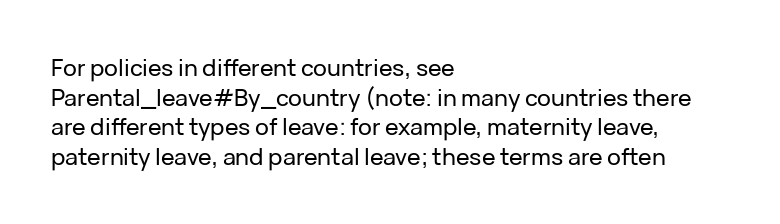
{"italic": "no", "underline": "no", "align": "left", "line_spacing": "normal", "line_spacing_ratio": 1.29, "letter_spacing": "normal", "letter_spacing_em": 0.0, "glyph_px": 23}
